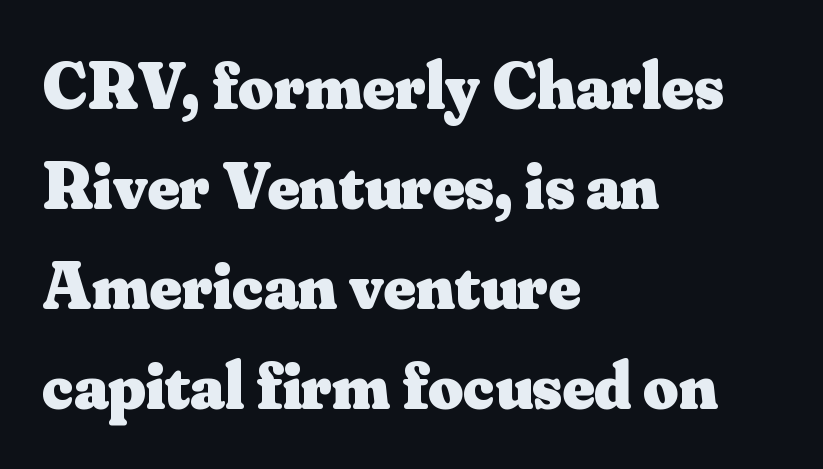
{"serif": "yes", "italic": "no", "bold": "yes", "weight": "heavy", "width": "normal", "stroke_contrast": "medium", "x_height": "small", "monospaced": "no", "underline": "no", "align": "left", "line_spacing": "normal", "line_spacing_ratio": 1.47, "letter_spacing": "normal", "letter_spacing_em": 0.0, "glyph_px": 68}
